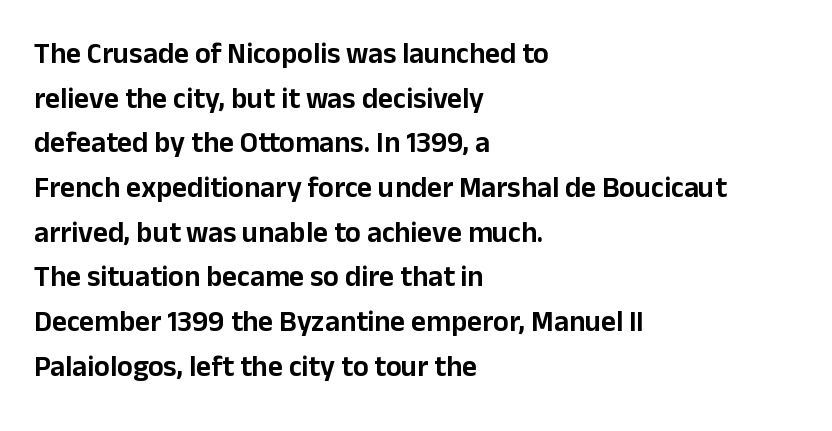
Q: Is the text italic (slanted)? A: No, it is upright.
Q: Is the typeface a serif or a sans-serif typeface? A: Sans-serif.
Q: Is the text underlined? A: No.
Q: How is the paragraph aligned? A: Left-aligned.
Q: Is the spacing between letters normal or unusually wide? A: Normal.
Q: Is the spacing between lines tight, normal or loose? A: Normal.
Q: Width (condensed, normal, or wide)? A: Normal.
Q: Stroke contrast? A: Low.
Q: x-height? A: Medium.
Q: Monospaced? A: No.
